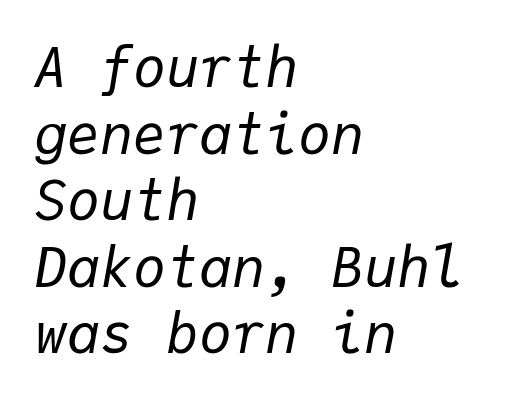
The image shows 55 px regular-weight type, italic (leaning right), monospaced; set left-aligned, line spacing 1.21x, normal letter spacing, not underlined; low stroke contrast and a medium x-height.
